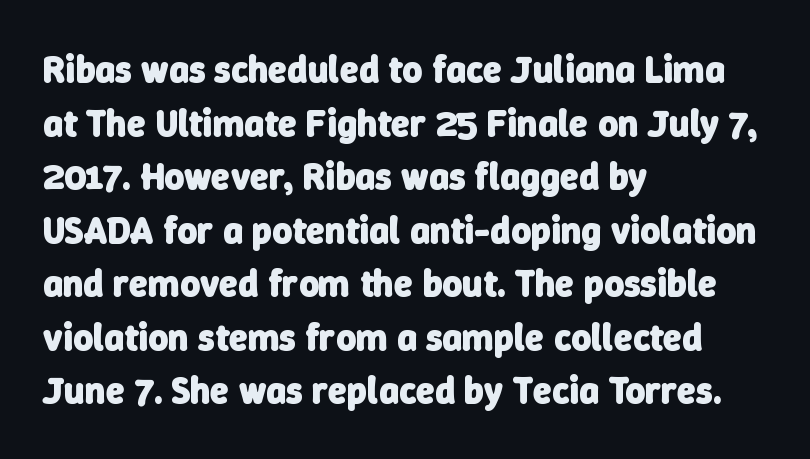
Rows of type keep a routine distance in the vertical direction. Nothing sits at the stroke ends, so this counts as sans-serif. You'd pick this weight for a headline — it's a proper bold. Line starts are locked; line ends wander. This rendering features lettering with no underline. Observe the ordinary spacing: letters are neighbours, not strangers.
